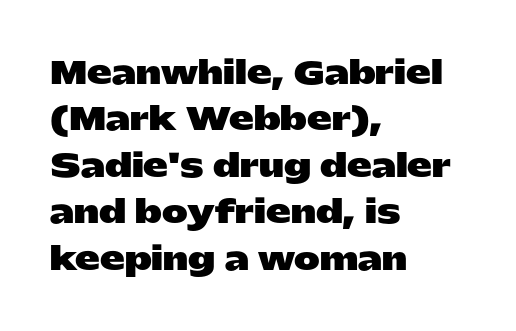
Q: Is the text bold? A: Yes.
Q: Is the text italic (slanted)? A: No, it is upright.
Q: Is the typeface a serif or a sans-serif typeface? A: Sans-serif.
Q: Is the text underlined? A: No.
Q: How is the paragraph aligned? A: Left-aligned.
Q: Is the spacing between letters normal or unusually wide? A: Normal.
Q: Is the spacing between lines tight, normal or loose? A: Normal.
Q: Width (condensed, normal, or wide)? A: Wide.
Q: Stroke contrast? A: Low.
Q: x-height? A: Medium.
Q: Monospaced? A: No.
